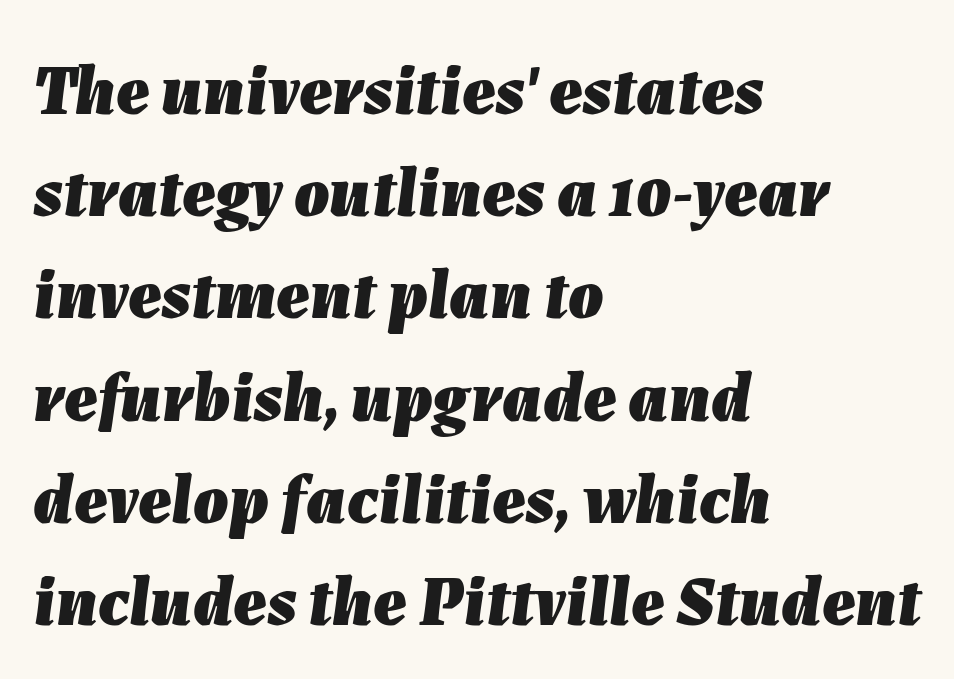
The image shows 70 px heavy type, italic (leaning right); set left-aligned, normal line spacing (1.46x), normal letter spacing, not underlined; low stroke contrast and a medium x-height.
